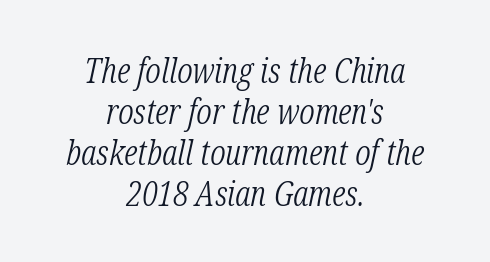
Q: Is the text bold? A: No.
Q: Is the text italic (slanted)? A: Yes, it leans right by about 12 degrees.
Q: Is the typeface a serif or a sans-serif typeface? A: Serif.
Q: Is the text underlined? A: No.
Q: How is the paragraph aligned? A: Centered.
Q: Is the spacing between letters normal or unusually wide? A: Normal.
Q: Width (condensed, normal, or wide)? A: Condensed.
Q: Stroke contrast? A: Low.
Q: x-height? A: Medium.
Q: Monospaced? A: No.
